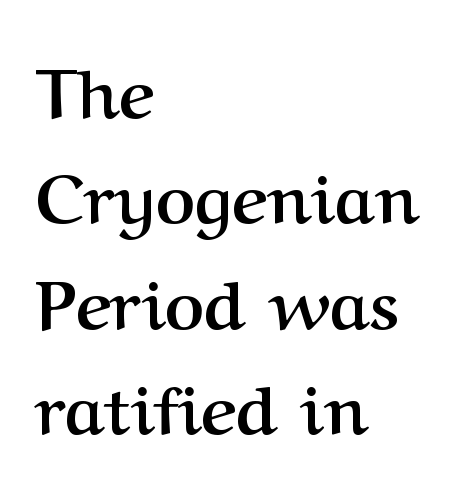
{"serif": "yes", "italic": "no", "bold": "yes", "weight": "semibold", "width": "normal", "stroke_contrast": "medium", "x_height": "medium", "monospaced": "no", "underline": "no", "align": "left", "line_spacing": "normal", "line_spacing_ratio": 1.55, "letter_spacing": "normal", "letter_spacing_em": 0.0, "glyph_px": 68}
